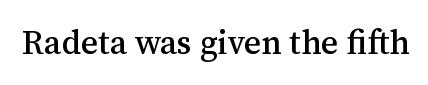
{"serif": "yes", "italic": "no", "width": "normal", "stroke_contrast": "medium", "x_height": "medium", "monospaced": "no", "underline": "no", "letter_spacing": "normal", "letter_spacing_em": 0.0, "glyph_px": 33}
